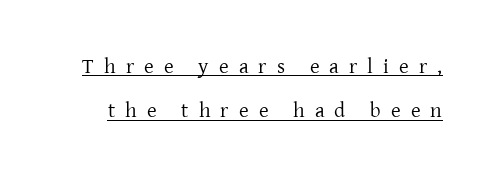
The image shows 21 px text type, upright; set loose line spacing (2.11x), unusually wide letter spacing (+0.48 em), underlined.
